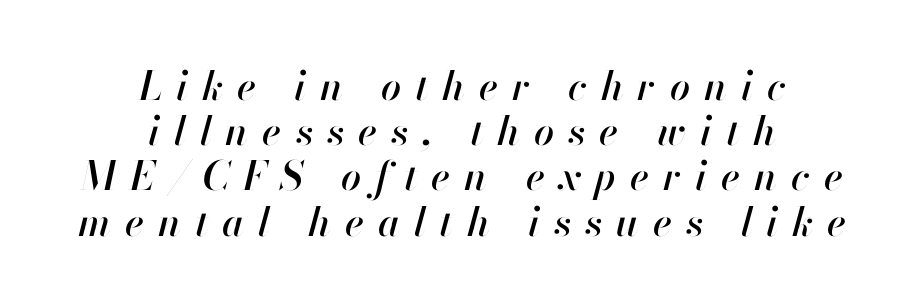
Q: Is the text italic (slanted)? A: Yes, it leans right by about 13 degrees.
Q: Is the text underlined? A: No.
Q: How is the paragraph aligned? A: Centered.
Q: Is the spacing between letters normal or unusually wide? A: Unusually wide.
Q: Is the spacing between lines tight, normal or loose? A: Tight.
Q: Width (condensed, normal, or wide)? A: Normal.
Q: Stroke contrast? A: High.
Q: x-height? A: Small.
Q: Monospaced? A: No.
